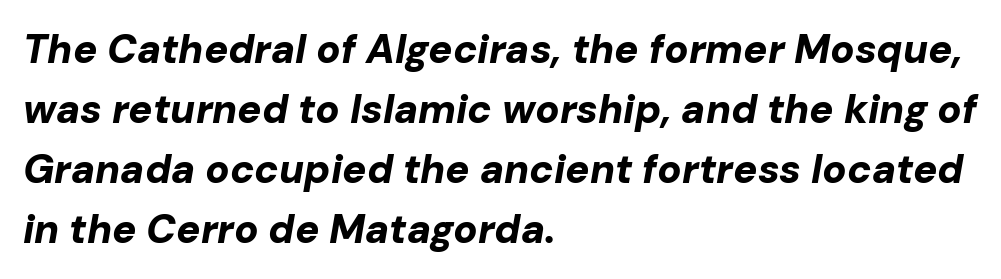
{"italic": "yes", "lean": "right", "slant_degrees": 10, "bold": "yes", "weight": "bold", "width": "normal", "stroke_contrast": "low", "x_height": "medium", "monospaced": "no", "underline": "no", "align": "left", "line_spacing": "normal", "line_spacing_ratio": 1.5, "letter_spacing": "normal", "letter_spacing_em": 0.0, "glyph_px": 40}
